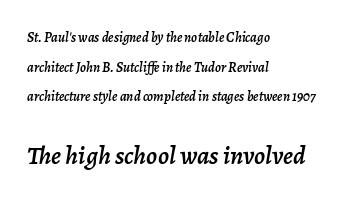
The compositor pushed each line to the left boundary. There's an unmistakable incline to the writing here. Bigger letters appear in the bottom chunk; the top chunk is reduced. Quick note: interline space is abundant. Here the glyphs are tracked normally, forming tight word shapes. Just letters on the line, the space beneath them empty.
